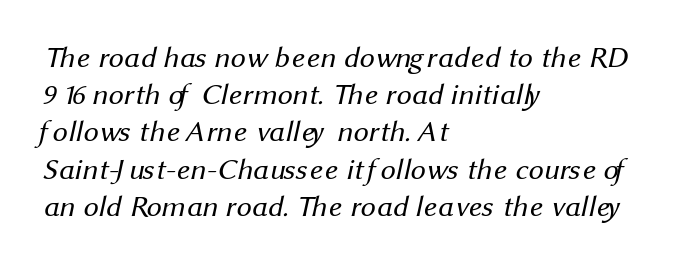
{"serif": "no", "bold": "no", "weight": "regular", "width": "normal", "stroke_contrast": "medium", "x_height": "medium", "monospaced": "no", "underline": "no", "align": "left", "line_spacing_ratio": 1.24, "letter_spacing": "normal", "letter_spacing_em": 0.0, "glyph_px": 30}
